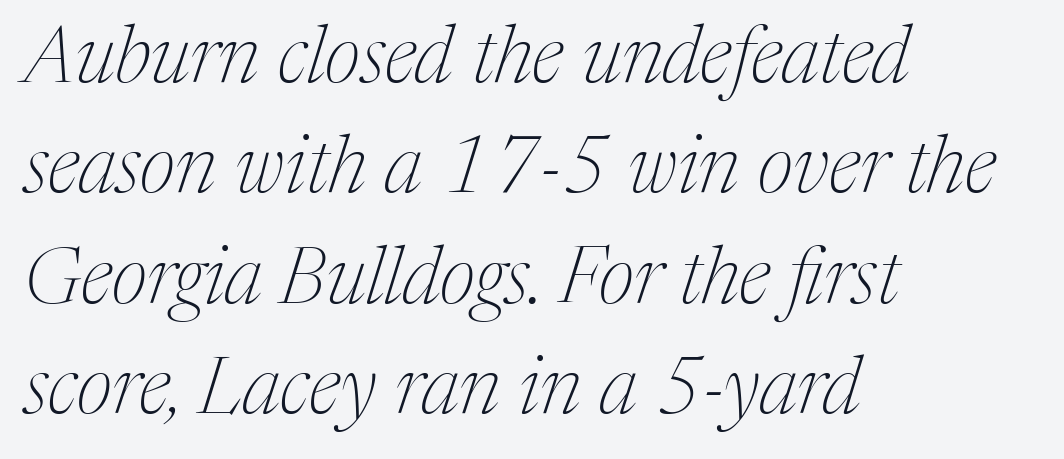
Do the characters align in a grid? No, the font is proportional. This sample uses an oblique cut, with every glyph tilted off the vertical. A classic flush-left, rag-right setting is used for this passage. Descender tails drop into unmarked territory. Old-style or modern, the face here clearly has serifs. The leading is moderate, giving the passage an even texture.
